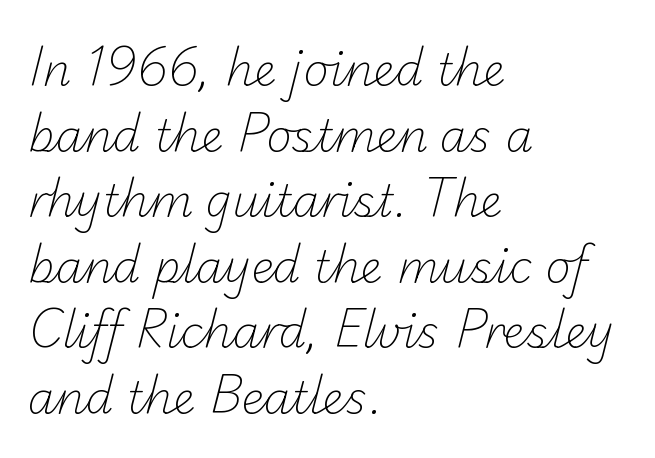
The image shows 44 px light sans-serif type; set left-aligned, normal line spacing (1.49x), normal letter spacing, not underlined; low stroke contrast and a small x-height.
